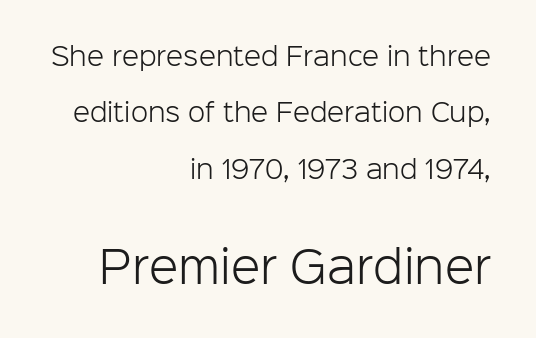
Q: Is the text bold? A: No.
Q: Is the text italic (slanted)? A: No, it is upright.
Q: Is the typeface a serif or a sans-serif typeface? A: Sans-serif.
Q: Is the text underlined? A: No.
Q: How is the paragraph aligned? A: Right-aligned.
Q: Is the spacing between letters normal or unusually wide? A: Normal.
Q: Is the spacing between lines tight, normal or loose? A: Loose.
Q: Which block of text is set in a larger size, the first (top) or the second (bottom)? A: The second (bottom) one.
Q: Width (condensed, normal, or wide)? A: Normal.
Q: Stroke contrast? A: Low.
Q: x-height? A: Medium.
Q: Monospaced? A: No.
